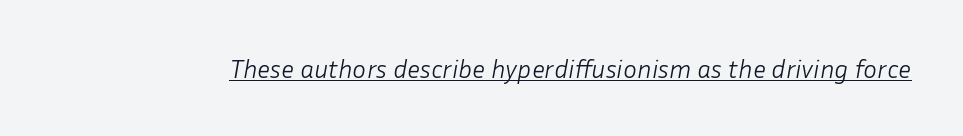
Characters follow at the spacing the type designer built in. A continuous stroke trails under the words, as in a hyperlink. Would a proofreader flag this as italicized? Yes. A light-to-regular cut is what we see here.
